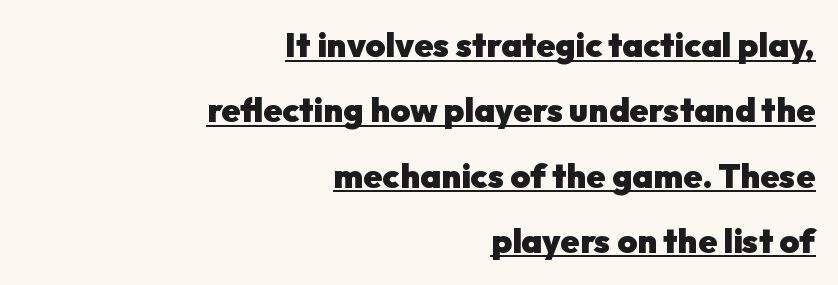
Q: Is the text bold? A: Yes.
Q: Is the text italic (slanted)? A: No, it is upright.
Q: Is the typeface a serif or a sans-serif typeface? A: Sans-serif.
Q: Is the text underlined? A: Yes.
Q: How is the paragraph aligned? A: Right-aligned.
Q: Is the spacing between letters normal or unusually wide? A: Normal.
Q: Is the spacing between lines tight, normal or loose? A: Loose.
Q: Width (condensed, normal, or wide)? A: Normal.
Q: Stroke contrast? A: Low.
Q: x-height? A: Medium.
Q: Monospaced? A: No.
